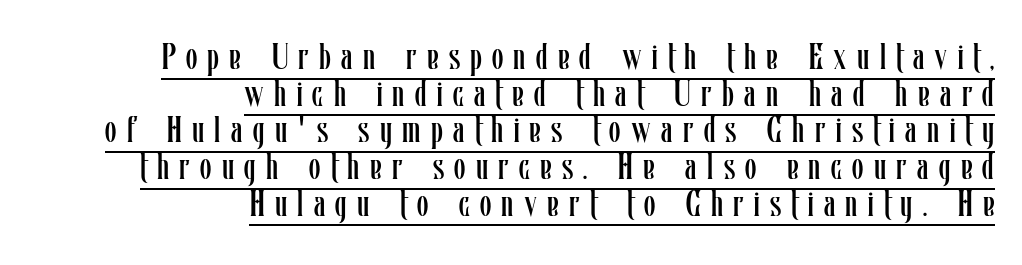
The image shows 37 px regular-weight, condensed type, upright; set right-aligned, tight line spacing (0.99x), unusually wide letter spacing (+0.28 em), underlined; low stroke contrast and a medium x-height.
